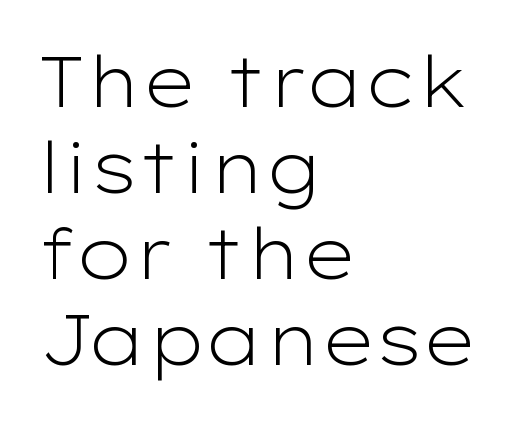
Proportional: the letters do not fall into vertical columns. The area under the type is left untouched. Between one letter and the next there's only the usual sliver of space. This is not heavy type; no bold has been used.
